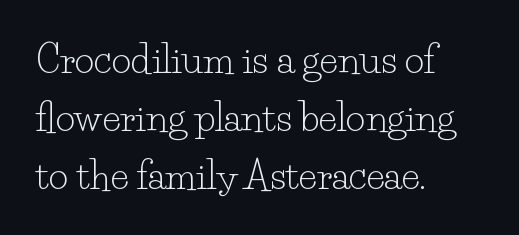
{"serif": "yes", "italic": "no", "bold": "no", "weight": "light", "width": "normal", "stroke_contrast": "low", "x_height": "small", "monospaced": "no", "underline": "no", "align": "left", "line_spacing": "normal", "line_spacing_ratio": 1.52, "letter_spacing": "normal", "letter_spacing_em": 0.0, "glyph_px": 38}
